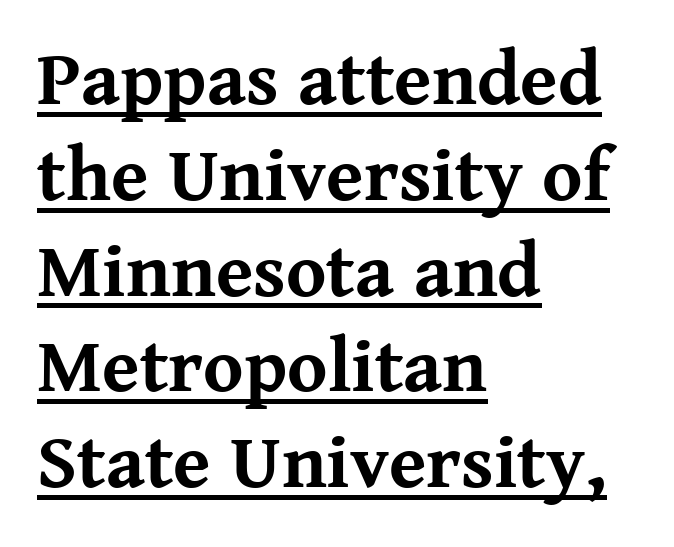
You could not count columns in this text — the font is proportionally spaced. This is the regular roman posture of the typeface. Caption: bold face, heavy strokes. Regarding serifs, this sample has them.
